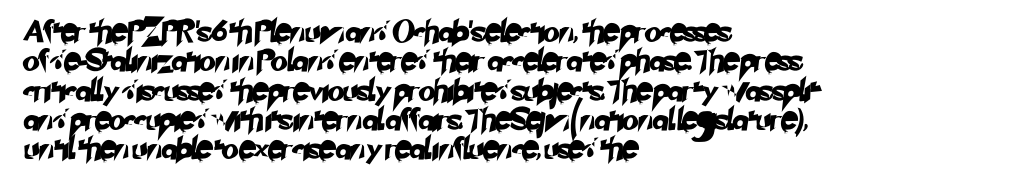
{"underline": "no", "align": "left", "line_spacing": "normal", "line_spacing_ratio": 1.33, "letter_spacing": "normal", "letter_spacing_em": 0.0, "glyph_px": 22}
